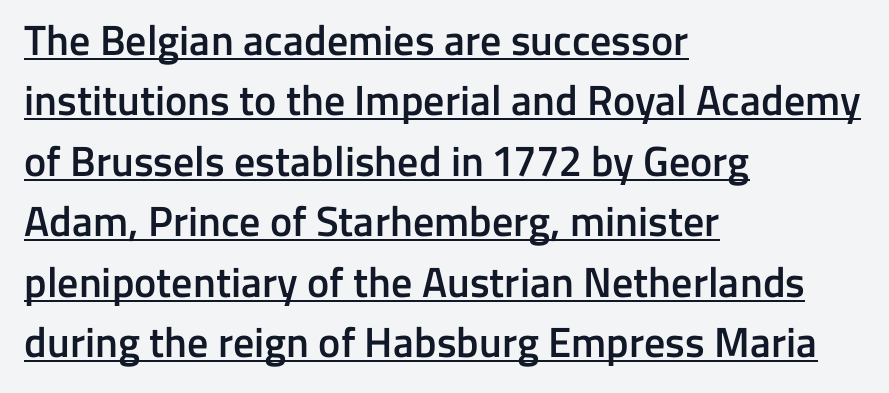
The image shows 42 px semibold sans-serif type, upright; set left-aligned, normal line spacing (1.44x), normal letter spacing, underlined; low stroke contrast and a medium x-height.
